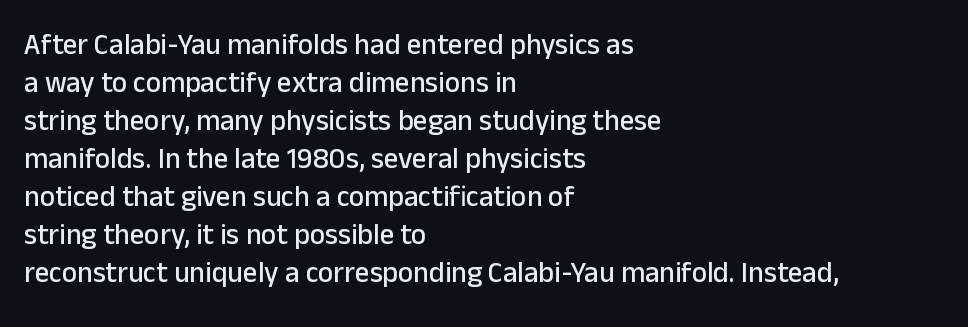
{"serif": "no", "italic": "no", "width": "normal", "stroke_contrast": "low", "x_height": "medium", "monospaced": "no", "underline": "no", "align": "left", "line_spacing": "normal", "line_spacing_ratio": 1.31, "letter_spacing": "normal", "letter_spacing_em": 0.0, "glyph_px": 29}
